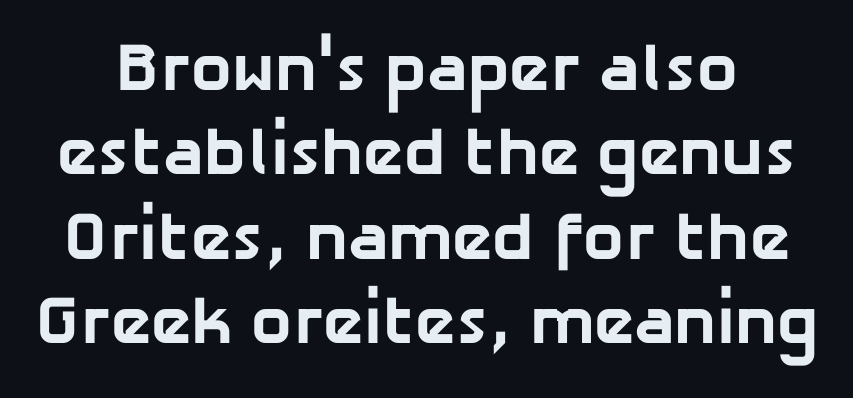
Q: Is the text bold? A: Yes.
Q: Is the typeface a serif or a sans-serif typeface? A: Sans-serif.
Q: Is the text underlined? A: No.
Q: Is the spacing between letters normal or unusually wide? A: Normal.
Q: Width (condensed, normal, or wide)? A: Normal.
Q: Stroke contrast? A: Low.
Q: x-height? A: Medium.
Q: Monospaced? A: No.
